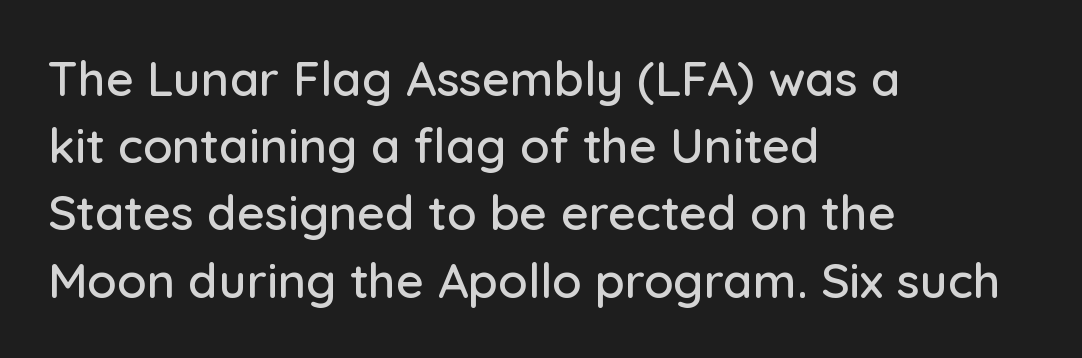
Q: Is the text italic (slanted)? A: No, it is upright.
Q: Is the typeface a serif or a sans-serif typeface? A: Sans-serif.
Q: Is the text underlined? A: No.
Q: How is the paragraph aligned? A: Left-aligned.
Q: Is the spacing between letters normal or unusually wide? A: Normal.
Q: Is the spacing between lines tight, normal or loose? A: Normal.
Q: Width (condensed, normal, or wide)? A: Normal.
Q: Stroke contrast? A: Low.
Q: x-height? A: Medium.
Q: Monospaced? A: No.
